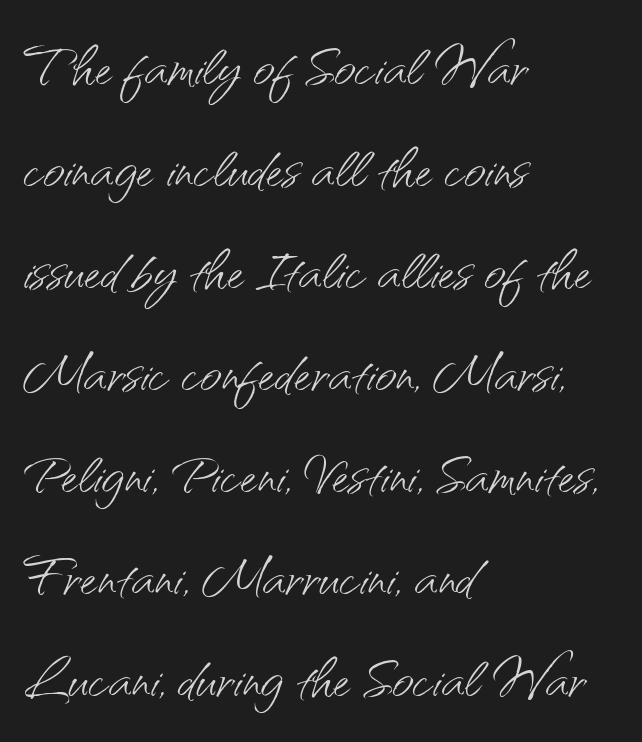
Q: Is the text bold? A: No.
Q: Is the text italic (slanted)? A: Yes.
Q: Is the typeface a serif or a sans-serif typeface? A: Sans-serif.
Q: Is the text underlined? A: No.
Q: How is the paragraph aligned? A: Left-aligned.
Q: Is the spacing between letters normal or unusually wide? A: Normal.
Q: Is the spacing between lines tight, normal or loose? A: Normal.
Q: Width (condensed, normal, or wide)? A: Normal.
Q: Stroke contrast? A: Medium.
Q: x-height? A: Small.
Q: Monospaced? A: No.
